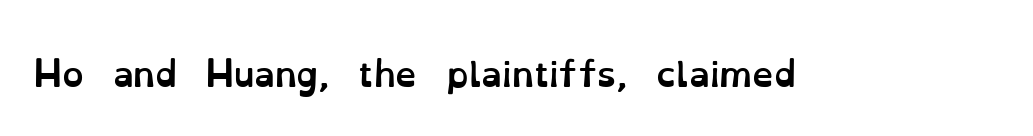
The image shows 34 px semibold type, upright; set normal letter spacing, not underlined; low stroke contrast and a small x-height.
